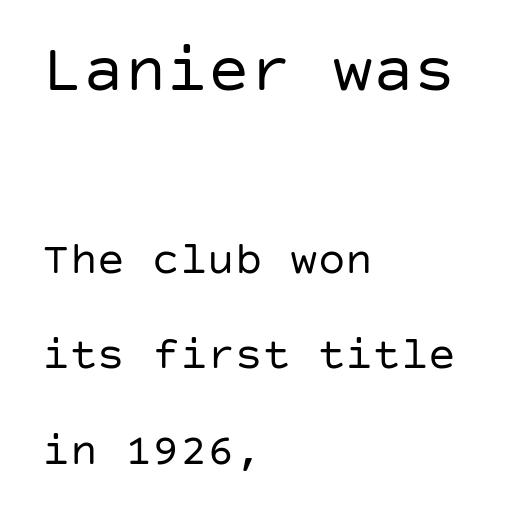
{"serif": "no", "italic": "no", "bold": "no", "weight": "regular", "width": "normal", "stroke_contrast": "low", "x_height": "large", "underline": "no", "align": "left", "line_spacing": "loose", "line_spacing_ratio": 2.08, "letter_spacing": "normal", "letter_spacing_em": 0.0, "larger_block": "first", "size_ratio": 1.5, "glyph_px": 69}
